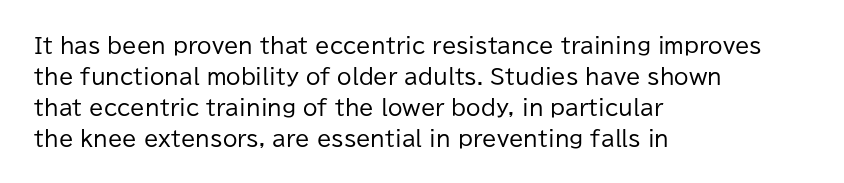
{"italic": "no", "bold": "no", "underline": "no", "align": "left", "line_spacing": "normal", "line_spacing_ratio": 1.47, "letter_spacing": "normal", "letter_spacing_em": 0.0, "glyph_px": 21}
